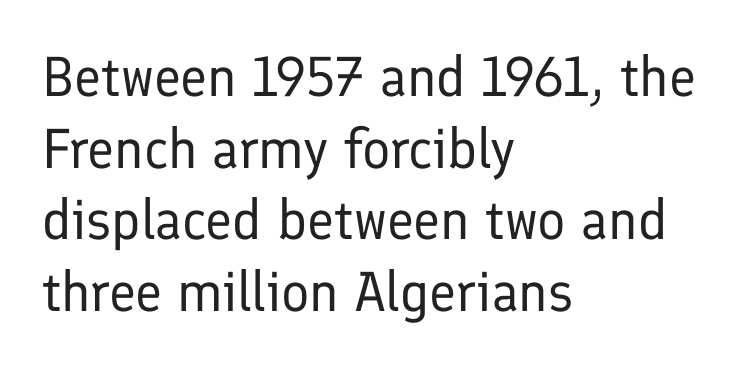
Q: Is the text bold? A: No.
Q: Is the text italic (slanted)? A: No, it is upright.
Q: Is the typeface a serif or a sans-serif typeface? A: Sans-serif.
Q: Is the text underlined? A: No.
Q: How is the paragraph aligned? A: Left-aligned.
Q: Is the spacing between letters normal or unusually wide? A: Normal.
Q: Is the spacing between lines tight, normal or loose? A: Normal.
Q: Width (condensed, normal, or wide)? A: Normal.
Q: Stroke contrast? A: Low.
Q: x-height? A: Medium.
Q: Monospaced? A: No.
